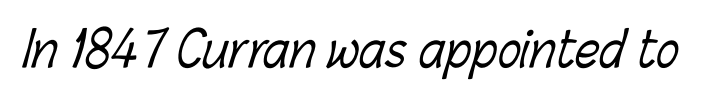
The image shows 48 px light, condensed type; set normal letter spacing, not underlined; low stroke contrast and a medium x-height.
